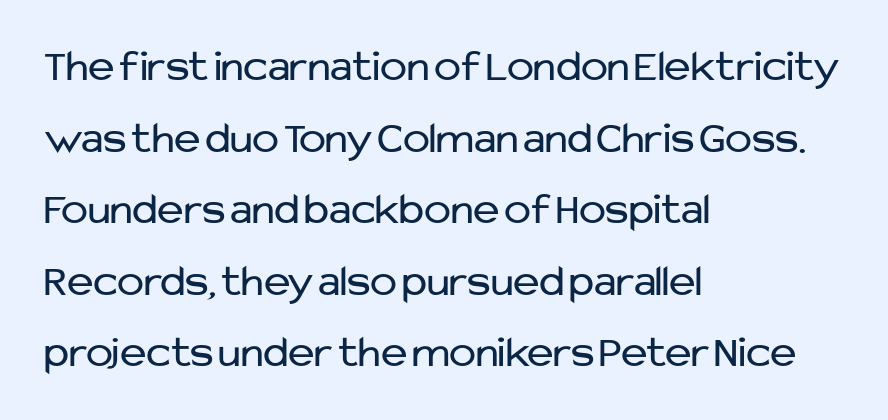
Q: Is the text bold? A: No.
Q: Is the text italic (slanted)? A: No, it is upright.
Q: Is the typeface a serif or a sans-serif typeface? A: Sans-serif.
Q: Is the text underlined? A: No.
Q: How is the paragraph aligned? A: Left-aligned.
Q: Is the spacing between letters normal or unusually wide? A: Normal.
Q: Is the spacing between lines tight, normal or loose? A: Normal.
Q: Width (condensed, normal, or wide)? A: Normal.
Q: Stroke contrast? A: Low.
Q: x-height? A: Medium.
Q: Monospaced? A: No.
